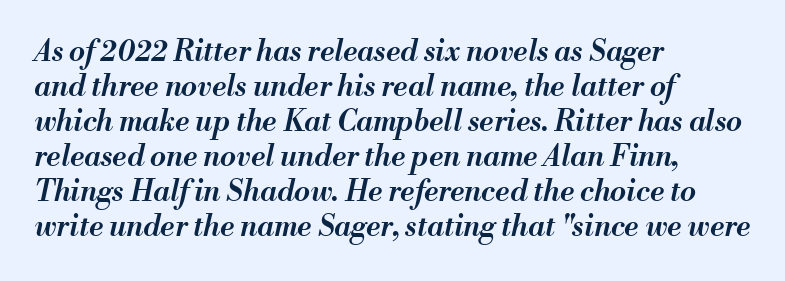
Q: Is the text bold? A: Semi-bold.
Q: Is the text italic (slanted)? A: Yes, it leans right by about 13 degrees.
Q: Is the text underlined? A: No.
Q: How is the paragraph aligned? A: Left-aligned.
Q: Is the spacing between letters normal or unusually wide? A: Normal.
Q: Width (condensed, normal, or wide)? A: Normal.
Q: Stroke contrast? A: Medium.
Q: x-height? A: Small.
Q: Monospaced? A: No.
